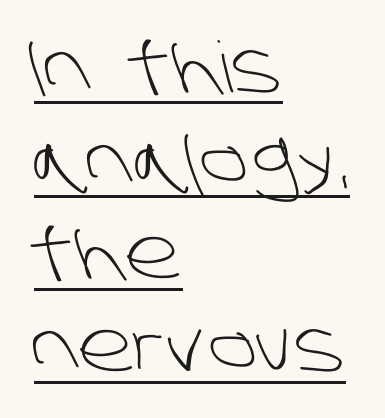
The image shows 70 px light sans-serif type; set left-aligned, normal line spacing (1.33x), normal letter spacing, underlined; low stroke contrast and a large x-height.
